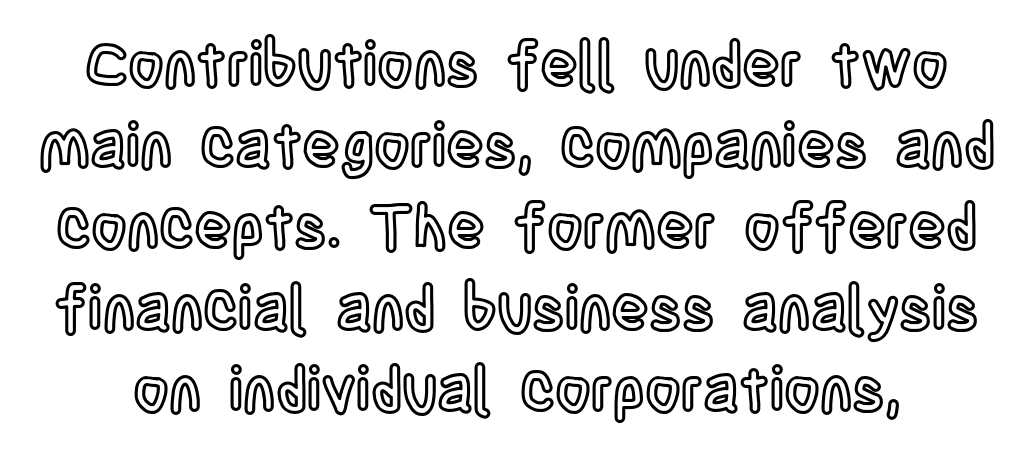
You can tell it's not italic because the verticals are truly vertical. A typesetter would call this leading conventional body-copy spacing. These lines are rendered in a variable-pitch font. The passage shown has conventional tracking throughout.
